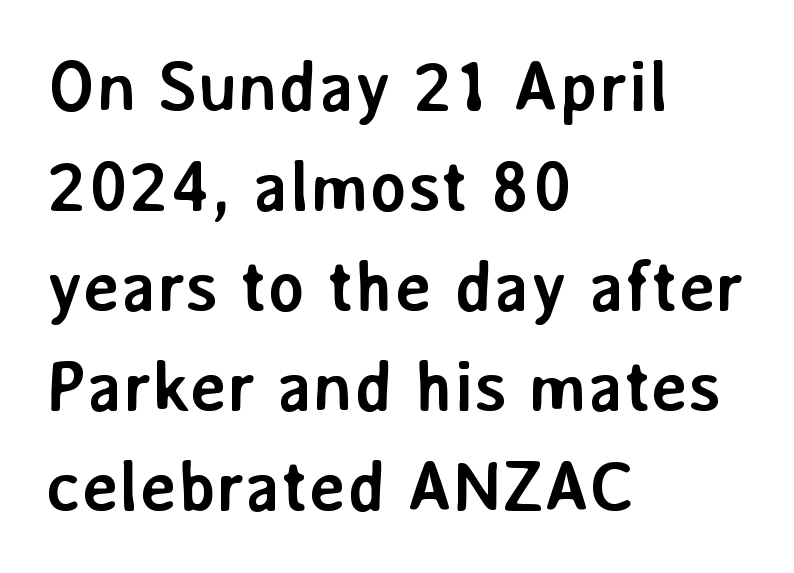
The image shows 71 px semibold sans-serif type, upright; set left-aligned, normal line spacing (1.41x), normal letter spacing, not underlined; low stroke contrast and a medium x-height.
